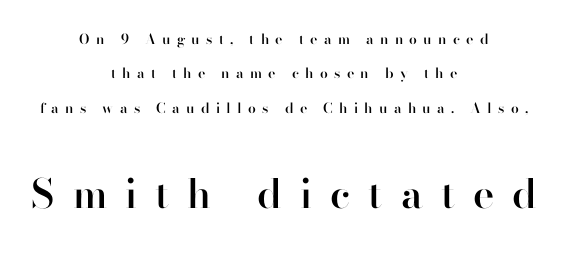
The foot of each line stays bare and open. The letters are spread apart with noticeably loose tracking. The letters advance in unequal steps, a hallmark of proportional type. Moderately thickened strokes mark this as semibold type. Unlike italic type, these characters show no tilt at all. The face used here is a sans, in the tradition of grotesques and geometrics.
